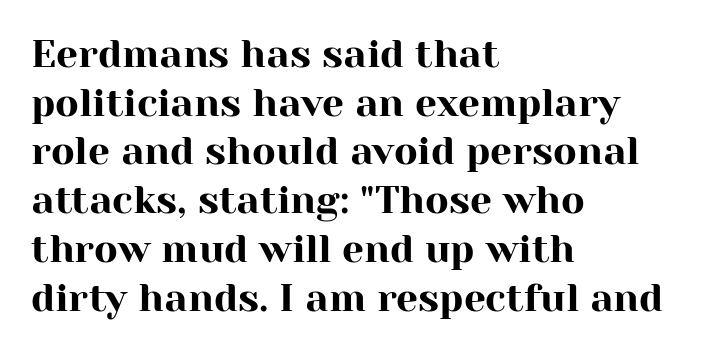
The text block is weighted toward the left margin, trailing off unevenly rightward. Does extra space separate the letters? No, they use regular spacing. A typesetter would call this proportional, since set widths differ per character. Clear beneath every line of the passage. Italic? Not at all — the glyphs are vertical.
